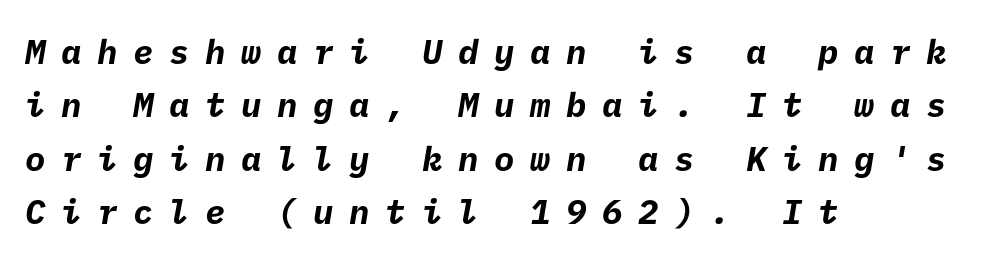
{"serif": "no", "bold": "yes", "weight": "bold", "width": "normal", "stroke_contrast": "low", "x_height": "medium", "underline": "no", "align": "left", "line_spacing": "normal", "line_spacing_ratio": 1.57, "letter_spacing": "wide", "letter_spacing_em": 0.46, "glyph_px": 34}
